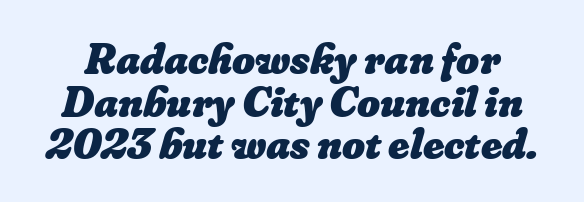
Q: Is the text bold? A: Yes.
Q: Is the text underlined? A: No.
Q: Is the spacing between letters normal or unusually wide? A: Normal.
Q: Is the spacing between lines tight, normal or loose? A: Tight.
Q: Width (condensed, normal, or wide)? A: Normal.
Q: Stroke contrast? A: Low.
Q: x-height? A: Small.
Q: Monospaced? A: No.
